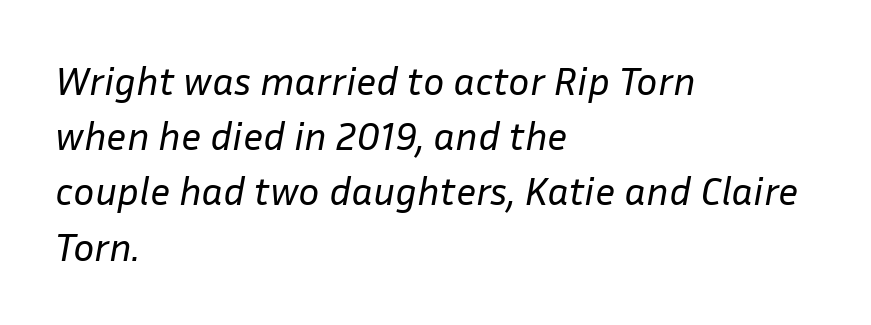
{"italic": "yes", "lean": "right", "slant_degrees": 10, "bold": "no", "weight": "regular", "width": "normal", "stroke_contrast": "low", "x_height": "medium", "monospaced": "no", "underline": "no", "align": "left", "line_spacing": "normal", "line_spacing_ratio": 1.38, "letter_spacing": "normal", "letter_spacing_em": 0.0, "glyph_px": 40}
